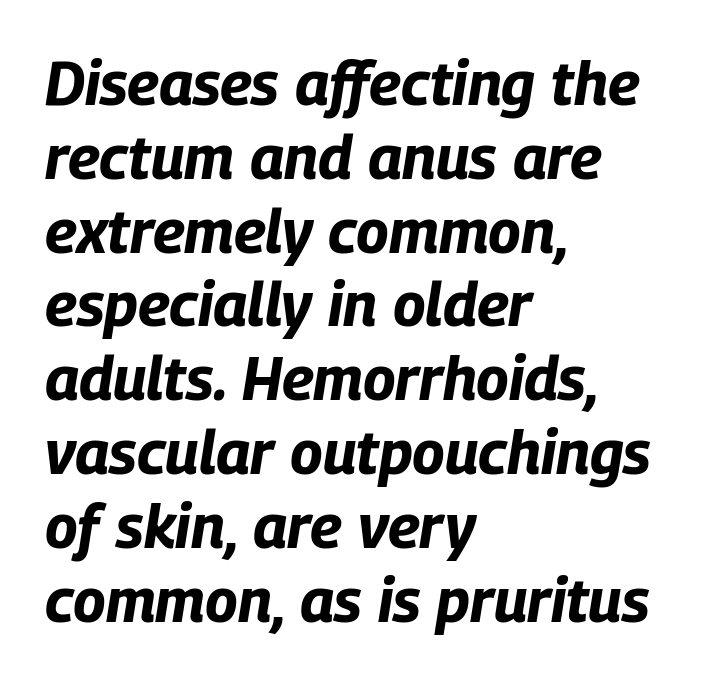
Quick note: italic. Spacing verdict: proportional, widths tailored to each character. The characters look thick and weighty, a clear bold. Which margin do the lines hug? The left one — the right edge is uneven. The zone under the glyphs is completely vacant.
